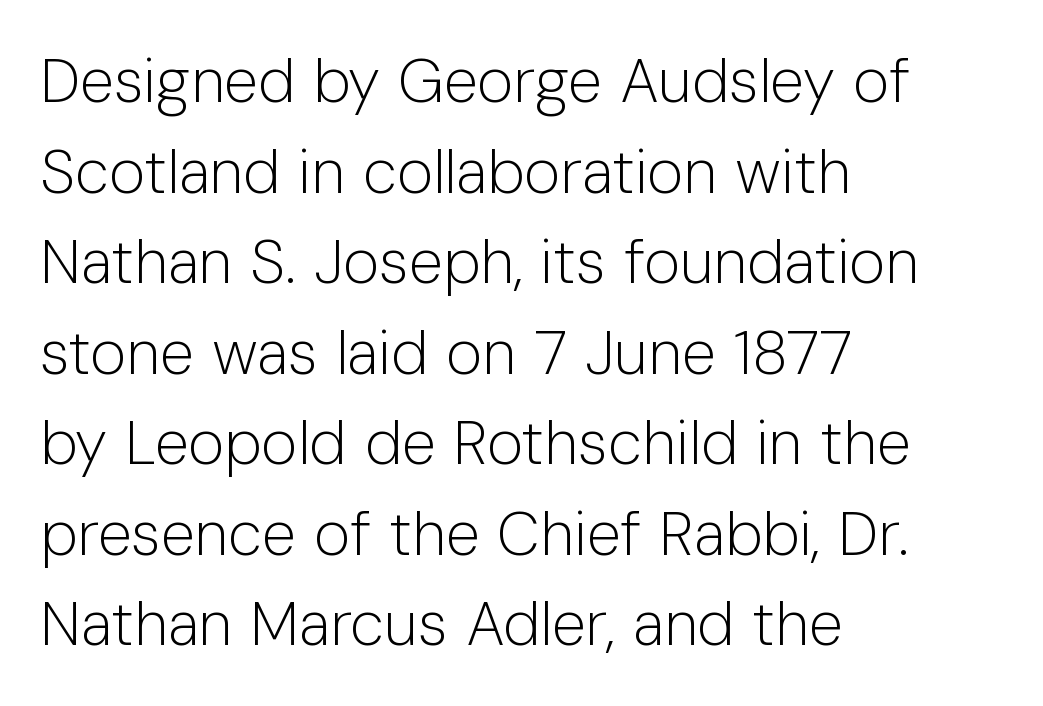
The image shows 62 px light sans-serif type, upright; set left-aligned, normal line spacing (1.46x), normal letter spacing, not underlined; low stroke contrast and a medium x-height.
